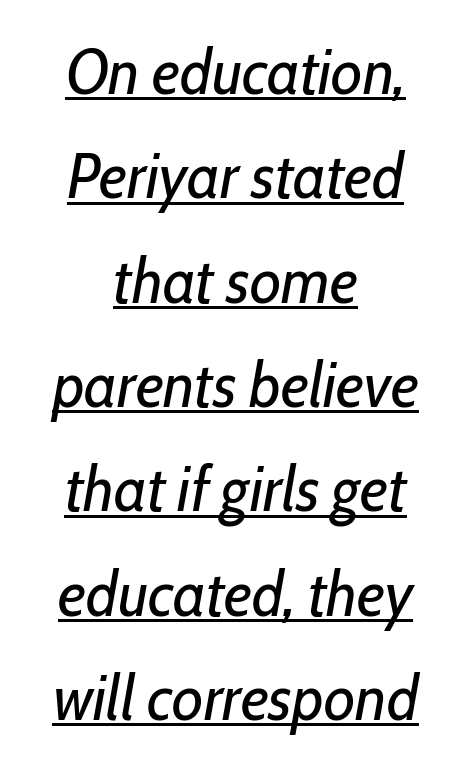
Whoever set this chose a conventional vertical rhythm. A typesetter would call this proportional, since set widths differ per character. In CSS terms this would be text-align: center. Weight: not bold — regular or lighter. The string is rendered with underlining switched on. The line texture is even and compact thanks to regular tracking.
